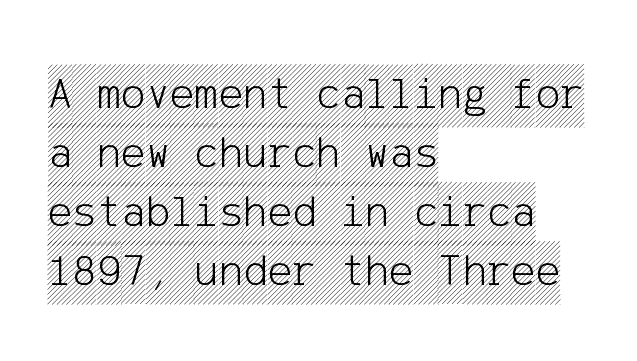
{"italic": "no", "width": "condensed", "x_height": "large", "underline": "no", "align": "left", "line_spacing": "normal", "line_spacing_ratio": 1.28, "letter_spacing": "normal", "letter_spacing_em": 0.0, "glyph_px": 46}
